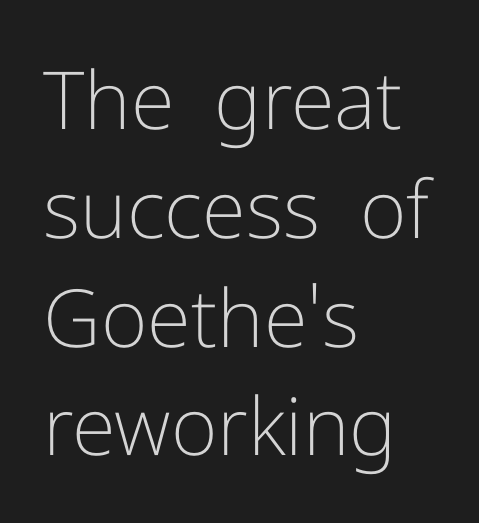
Q: Is the text bold? A: No.
Q: Is the text italic (slanted)? A: No, it is upright.
Q: Is the typeface a serif or a sans-serif typeface? A: Sans-serif.
Q: Is the text underlined? A: No.
Q: How is the paragraph aligned? A: Left-aligned.
Q: Is the spacing between letters normal or unusually wide? A: Normal.
Q: Is the spacing between lines tight, normal or loose? A: Normal.
Q: Width (condensed, normal, or wide)? A: Normal.
Q: Stroke contrast? A: Low.
Q: x-height? A: Medium.
Q: Monospaced? A: No.
